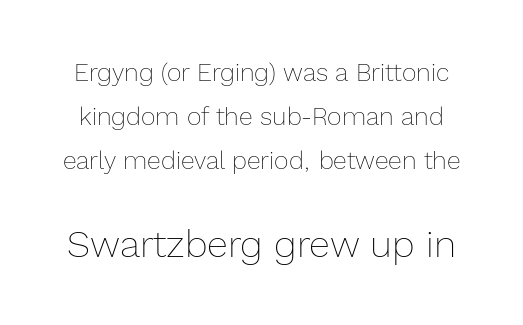
The image shows 38 px thin type, upright; set line spacing 1.76x, normal letter spacing, not underlined; the second (bottom) block is 1.52x larger; a medium x-height.
